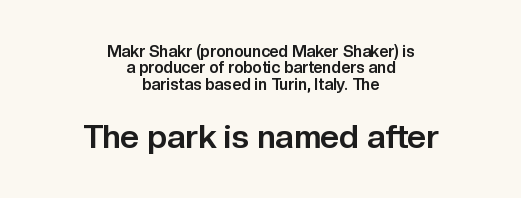
{"serif": "no", "italic": "no", "bold": "yes", "weight": "bold", "width": "normal", "stroke_contrast": "low", "x_height": "medium", "monospaced": "no", "underline": "no", "align": "center", "line_spacing": "tight", "line_spacing_ratio": 1.02, "letter_spacing": "normal", "letter_spacing_em": 0.0, "larger_block": "second", "size_ratio": 2.06, "glyph_px": 33}
